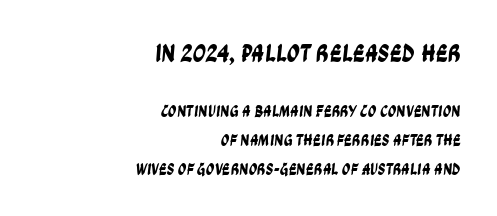
Line endings align vertically; line beginnings do not. This layout puts the oversized block above and the modest block below. A typesetter would call this leading conventional body-copy spacing. Words appear dense and cohesive because spacing is normal. A clean baseline with only descenders dipping below it.
